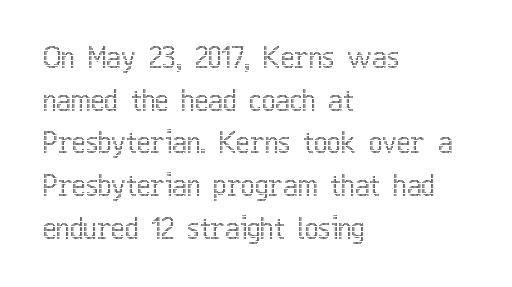
What stands out about the letter spacing? Nothing — it is the standard amount. Here the designer chose a conventional face with non-uniform glyph widths. Designer's note — italics off, roman on. The line-height multiplier appears to be the usual default. No word sits above an underline.
